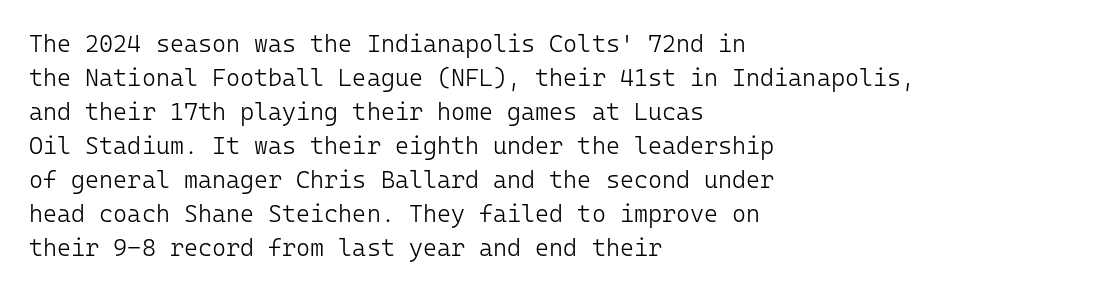
Q: Is the text bold? A: No.
Q: Is the text italic (slanted)? A: No, it is upright.
Q: Is the text underlined? A: No.
Q: How is the paragraph aligned? A: Left-aligned.
Q: Is the spacing between letters normal or unusually wide? A: Normal.
Q: Is the spacing between lines tight, normal or loose? A: Normal.
